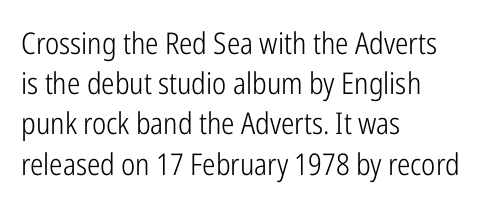
The image shows 30 px light, condensed sans-serif type, upright; set left-aligned, normal line spacing (1.34x), normal letter spacing, not underlined; low stroke contrast and a medium x-height.
